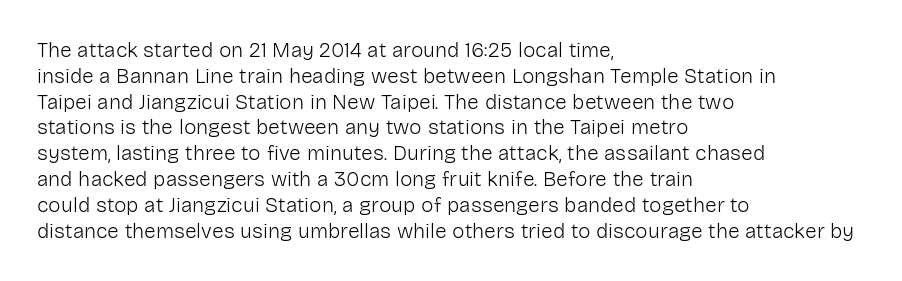
The image shows 21 px text type, upright; set left-aligned, line spacing 1.23x, normal letter spacing, not underlined.
